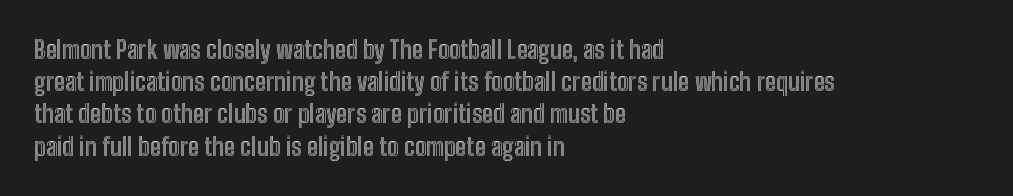
{"italic": "no", "underline": "no", "align": "left", "line_spacing": "normal", "line_spacing_ratio": 1.29, "letter_spacing": "normal", "letter_spacing_em": 0.0, "glyph_px": 25}
